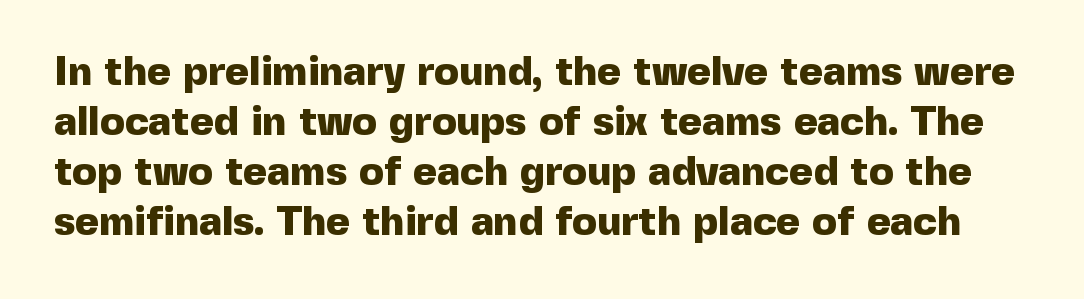
Q: Is the text bold? A: Yes.
Q: Is the text italic (slanted)? A: No, it is upright.
Q: Is the typeface a serif or a sans-serif typeface? A: Sans-serif.
Q: Is the text underlined? A: No.
Q: Is the spacing between letters normal or unusually wide? A: Normal.
Q: Width (condensed, normal, or wide)? A: Normal.
Q: x-height? A: Medium.
Q: Monospaced? A: No.
